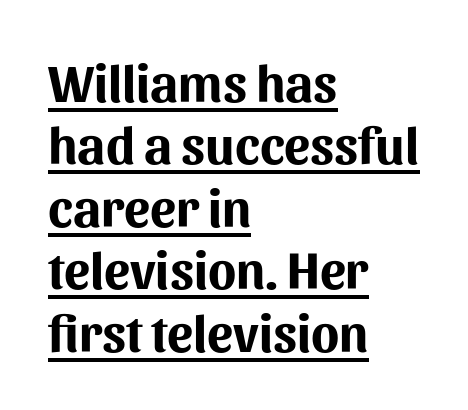
{"serif": "no", "italic": "no", "bold": "yes", "weight": "bold", "width": "normal", "stroke_contrast": "medium", "x_height": "medium", "monospaced": "no", "underline": "yes", "align": "left", "line_spacing_ratio": 1.2, "letter_spacing": "normal", "letter_spacing_em": 0.0, "glyph_px": 52}
